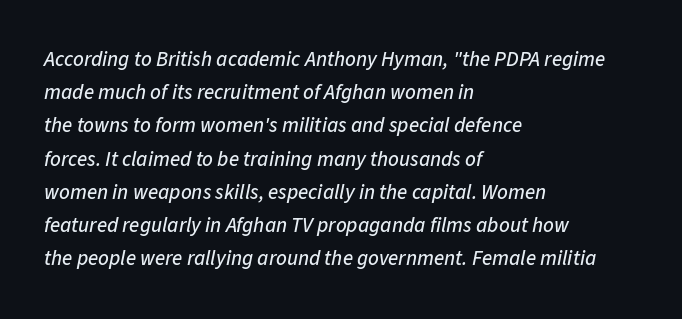
{"italic": "yes", "lean": "right", "slant_degrees": 11, "underline": "no", "align": "left", "line_spacing": "normal", "line_spacing_ratio": 1.58, "letter_spacing": "normal", "letter_spacing_em": 0.0, "glyph_px": 21}
